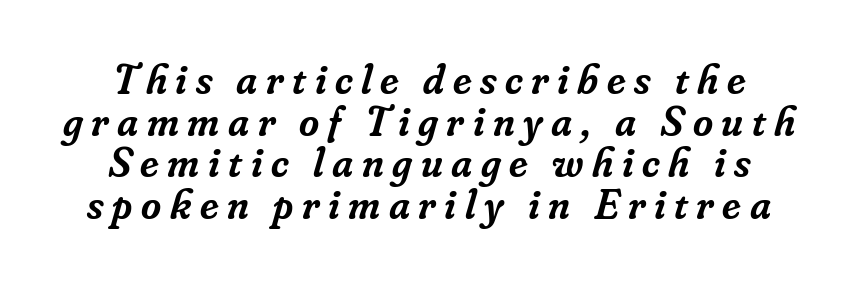
Q: Is the text bold? A: Semi-bold.
Q: Is the text italic (slanted)? A: Yes, it leans right by about 16 degrees.
Q: Is the typeface a serif or a sans-serif typeface? A: Serif.
Q: Is the text underlined? A: No.
Q: How is the paragraph aligned? A: Centered.
Q: Is the spacing between letters normal or unusually wide? A: Unusually wide.
Q: Is the spacing between lines tight, normal or loose? A: Tight.
Q: Width (condensed, normal, or wide)? A: Normal.
Q: Stroke contrast? A: Low.
Q: x-height? A: Small.
Q: Monospaced? A: No.
